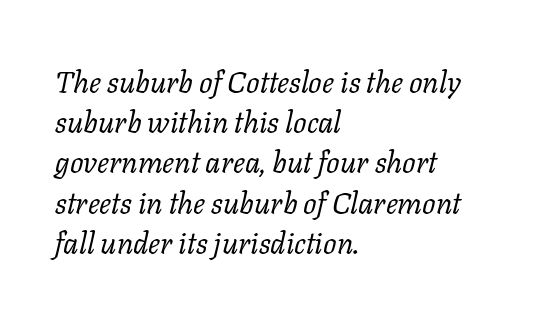
The image shows 30 px regular-weight serif type, italic (leaning right); set left-aligned, normal line spacing (1.34x), normal letter spacing, not underlined; low stroke contrast and a medium x-height.
